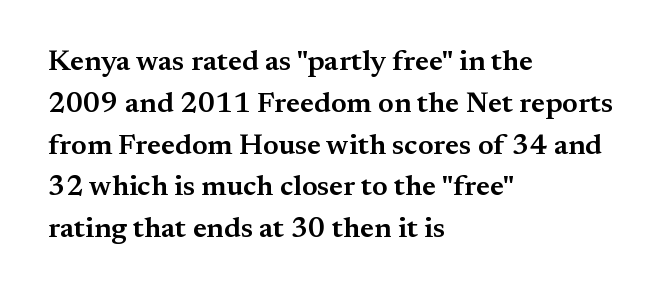
The image shows 29 px semibold serif type, upright; set left-aligned, normal line spacing (1.44x), normal letter spacing, not underlined; medium stroke contrast and a small x-height.
